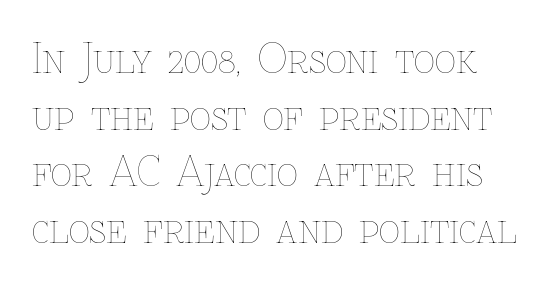
Q: Is the text bold? A: No.
Q: Is the text italic (slanted)? A: No, it is upright.
Q: Is the text underlined? A: No.
Q: Is the spacing between letters normal or unusually wide? A: Normal.
Q: Is the spacing between lines tight, normal or loose? A: Normal.
Q: Width (condensed, normal, or wide)? A: Normal.
Q: Stroke contrast? A: Low.
Q: x-height? A: Medium.
Q: Monospaced? A: No.
